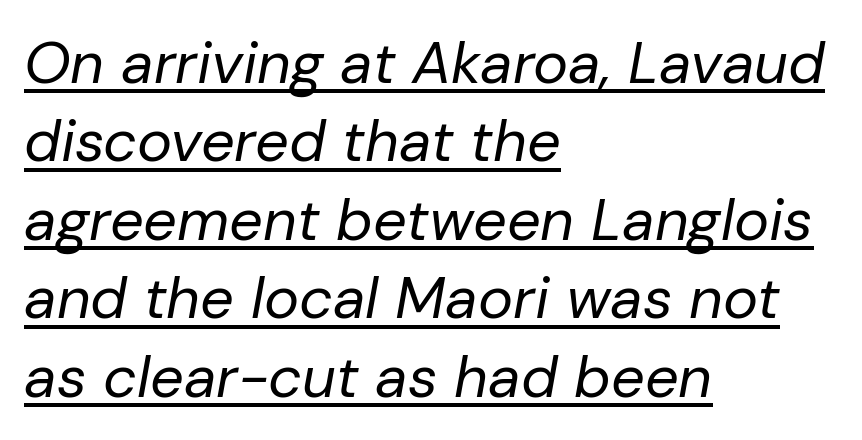
The image shows 59 px regular-weight type, italic (leaning right); set left-aligned, normal line spacing (1.33x), normal letter spacing, underlined; low stroke contrast and a medium x-height.
